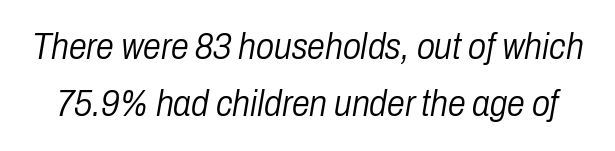
The image shows 36 px light, condensed type, italic (leaning right); set normal line spacing (1.57x), normal letter spacing, not underlined; low stroke contrast and a medium x-height.
